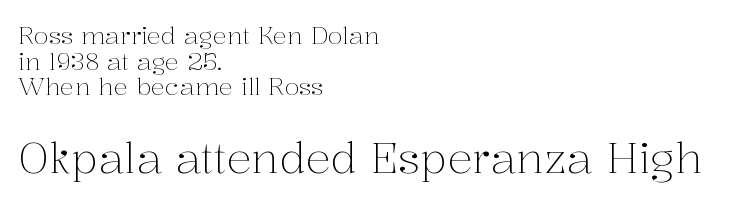
{"serif": "yes", "italic": "no", "bold": "no", "weight": "light", "width": "normal", "stroke_contrast": "medium", "x_height": "medium", "monospaced": "no", "underline": "no", "align": "left", "line_spacing": "tight", "line_spacing_ratio": 1.07, "letter_spacing": "normal", "letter_spacing_em": 0.0, "larger_block": "second", "size_ratio": 1.75, "glyph_px": 42}
